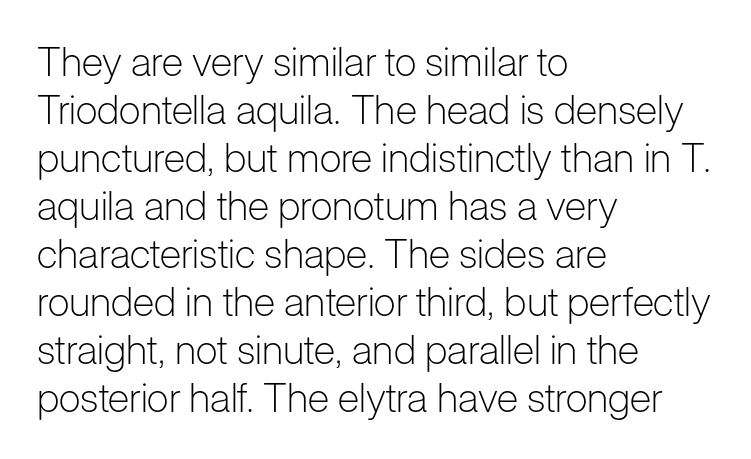
Q: Is the text bold? A: No.
Q: Is the text italic (slanted)? A: No, it is upright.
Q: Is the typeface a serif or a sans-serif typeface? A: Sans-serif.
Q: Is the text underlined? A: No.
Q: How is the paragraph aligned? A: Left-aligned.
Q: Is the spacing between letters normal or unusually wide? A: Normal.
Q: Width (condensed, normal, or wide)? A: Normal.
Q: Stroke contrast? A: Low.
Q: x-height? A: Medium.
Q: Monospaced? A: No.
